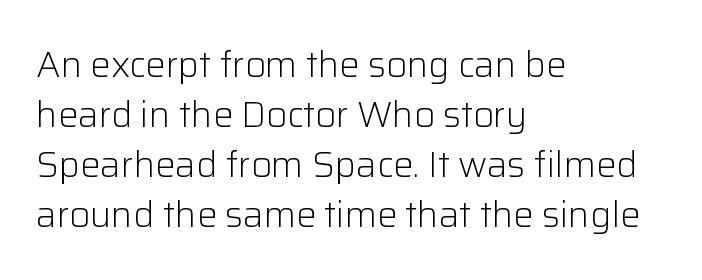
Q: Is the text bold? A: No.
Q: Is the text italic (slanted)? A: No, it is upright.
Q: Is the typeface a serif or a sans-serif typeface? A: Sans-serif.
Q: Is the text underlined? A: No.
Q: How is the paragraph aligned? A: Left-aligned.
Q: Is the spacing between letters normal or unusually wide? A: Normal.
Q: Is the spacing between lines tight, normal or loose? A: Normal.
Q: Width (condensed, normal, or wide)? A: Normal.
Q: Stroke contrast? A: Low.
Q: x-height? A: Medium.
Q: Monospaced? A: No.
